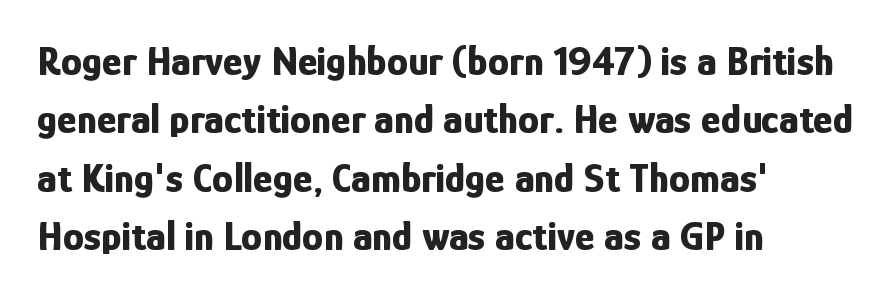
{"serif": "no", "italic": "no", "bold": "yes", "weight": "bold", "width": "condensed", "stroke_contrast": "low", "x_height": "medium", "monospaced": "no", "underline": "no", "align": "left", "line_spacing": "normal", "line_spacing_ratio": 1.39, "letter_spacing": "normal", "letter_spacing_em": 0.0, "glyph_px": 42}
